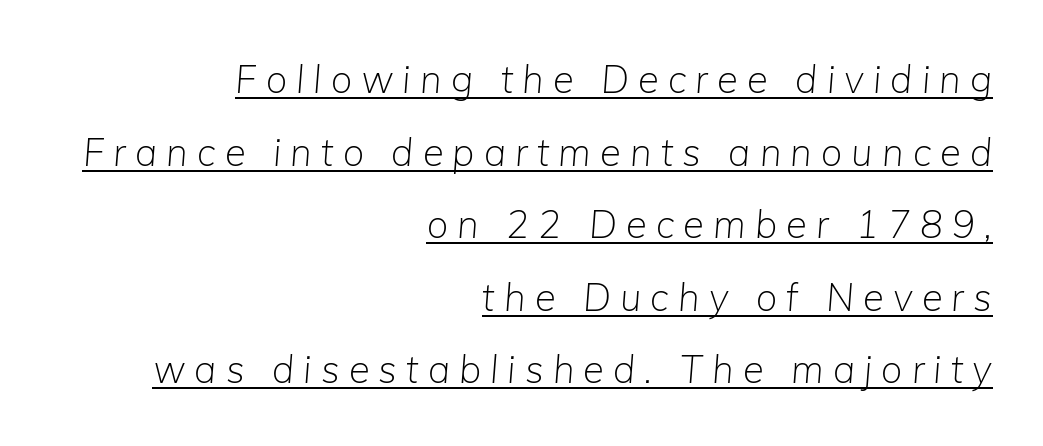
The image shows 38 px light type, italic (leaning right); set right-aligned, loose line spacing (1.91x), unusually wide letter spacing (+0.24 em), underlined; low stroke contrast and a medium x-height.
